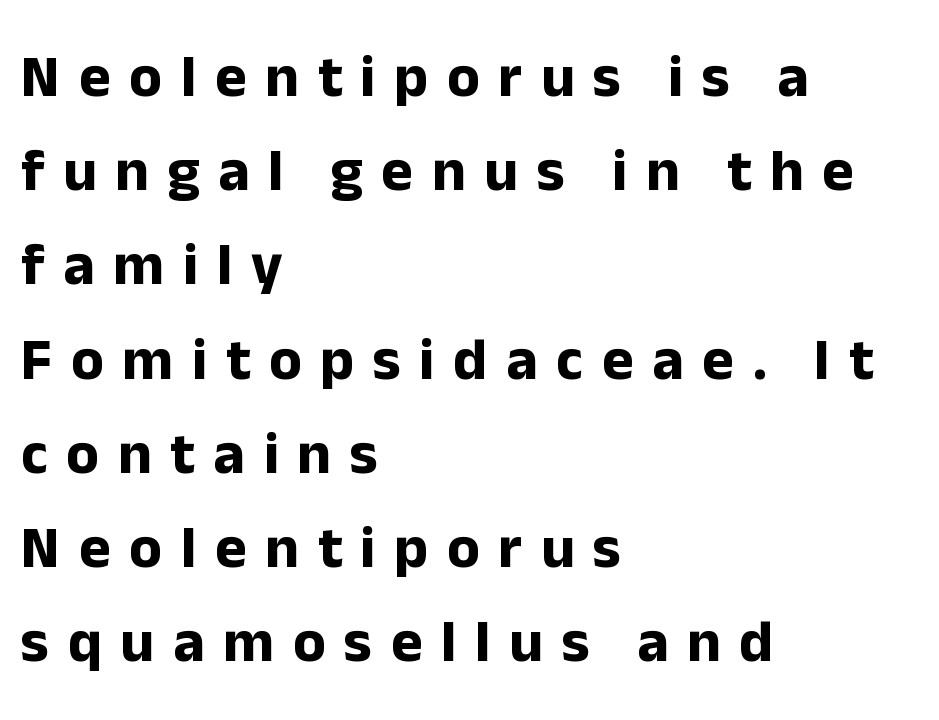
Q: Is the text bold? A: Yes.
Q: Is the text italic (slanted)? A: No, it is upright.
Q: Is the typeface a serif or a sans-serif typeface? A: Sans-serif.
Q: Is the text underlined? A: No.
Q: How is the paragraph aligned? A: Left-aligned.
Q: Is the spacing between letters normal or unusually wide? A: Unusually wide.
Q: Is the spacing between lines tight, normal or loose? A: Normal.
Q: Width (condensed, normal, or wide)? A: Normal.
Q: Stroke contrast? A: Low.
Q: x-height? A: Medium.
Q: Monospaced? A: No.
